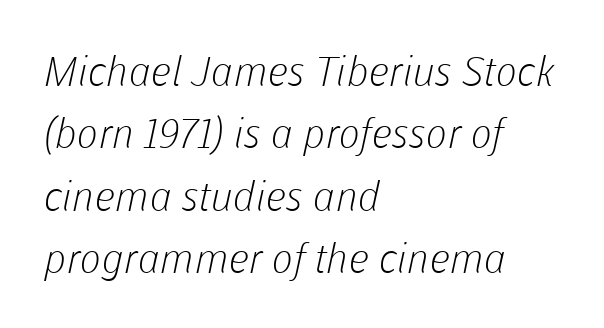
The image shows 41 px light sans-serif type; set left-aligned, normal line spacing (1.52x), normal letter spacing, not underlined; low stroke contrast and a medium x-height.
